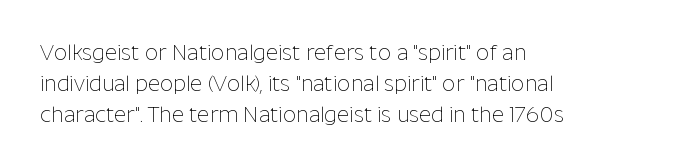
If you drew a line through each stem, it would be perfectly vertical. Leftover space on each line is placed entirely after the last word. The vertical gap from one line to the next is medium. The specimen omits any rule beneath the text block's lines.
